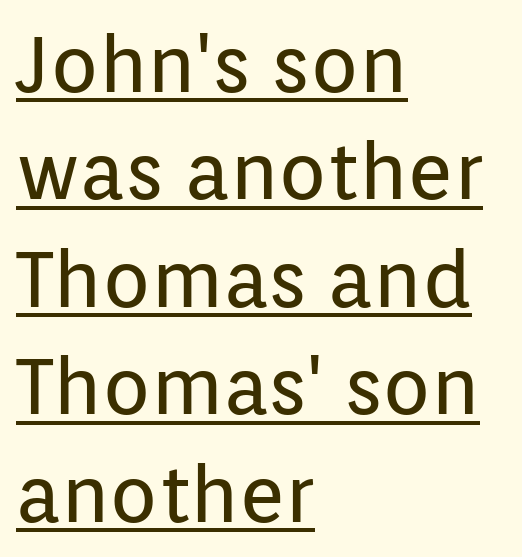
Notice how a bar underscores the lettering throughout. Each word holds together tightly as a unit, with standard inter-letter gaps. No feet cap the strokes, marking this as sans-serif type. Each letter keeps its own natural width here, so spacing adapts to shape.
